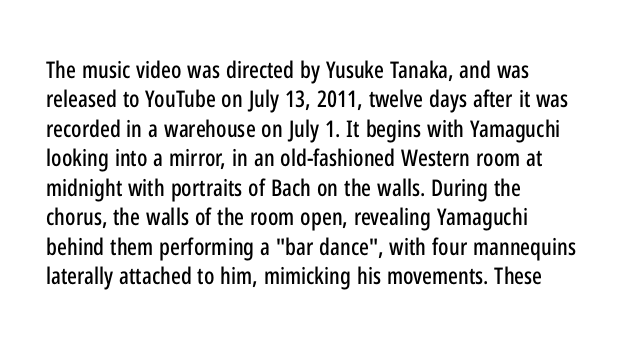
The image shows 23 px text type, upright; set left-aligned, normal line spacing (1.28x), normal letter spacing, not underlined.
